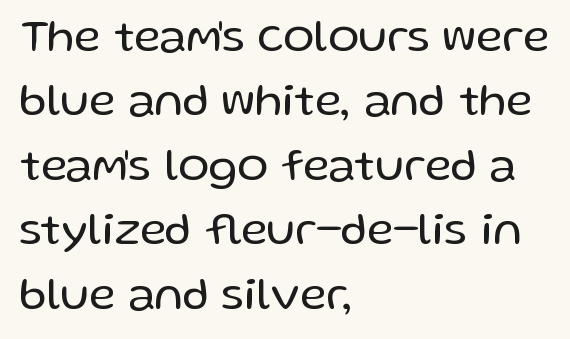
The image shows 46 px regular-weight sans-serif type, upright; set left-aligned, normal line spacing (1.4x), normal letter spacing, not underlined; low stroke contrast and a medium x-height.
